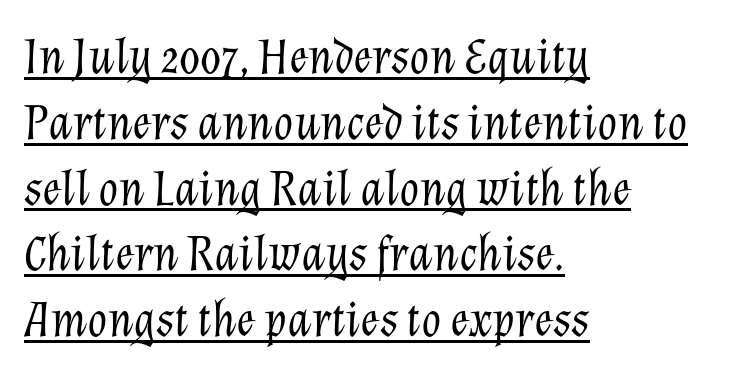
{"italic": "yes", "lean": "right", "slant_degrees": 12, "bold": "no", "weight": "light", "width": "normal", "stroke_contrast": "low", "x_height": "medium", "monospaced": "no", "underline": "yes", "align": "left", "line_spacing": "normal", "line_spacing_ratio": 1.29, "letter_spacing": "normal", "letter_spacing_em": 0.0, "glyph_px": 51}
